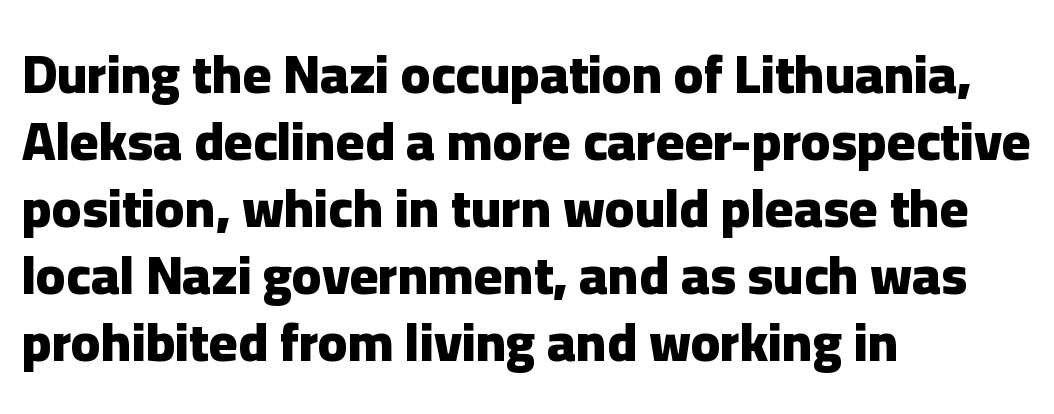
The ragged edge is on the right, which tells us the setting is flush left. A sans-serif font was chosen for this passage. Upright lettering throughout. Between one letter and the next there's only the usual sliver of space. Heavy-handed strokes throughout: this text is bold.
